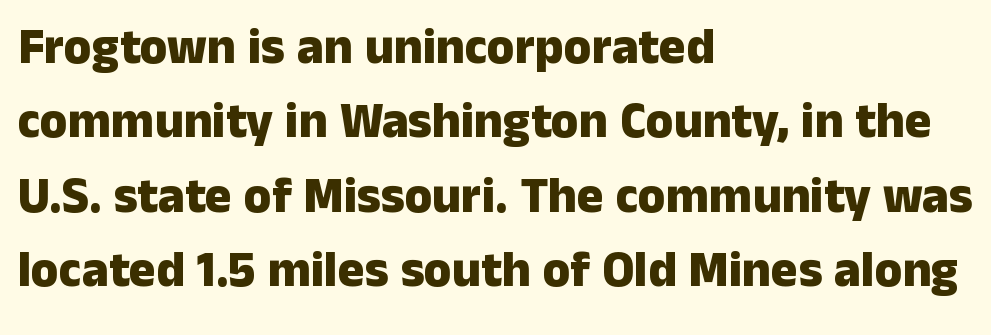
Upright lettering throughout. Summary of weight: heavy, a full bold. This sample has the flowing, uneven cadence of proportional lettering. Words appear dense and cohesive because spacing is normal.
